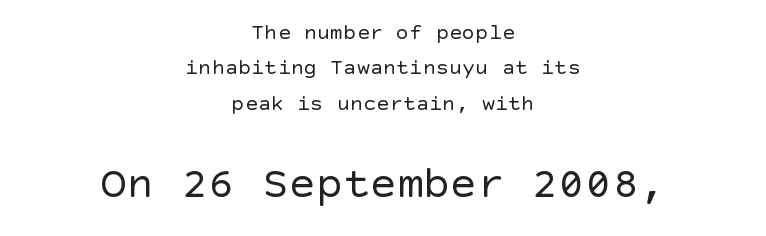
The image shows 45 px regular-weight sans-serif type, upright; set centered, normal line spacing (1.61x), normal letter spacing, not underlined; the second (bottom) block is 2.05x larger; a large x-height.
